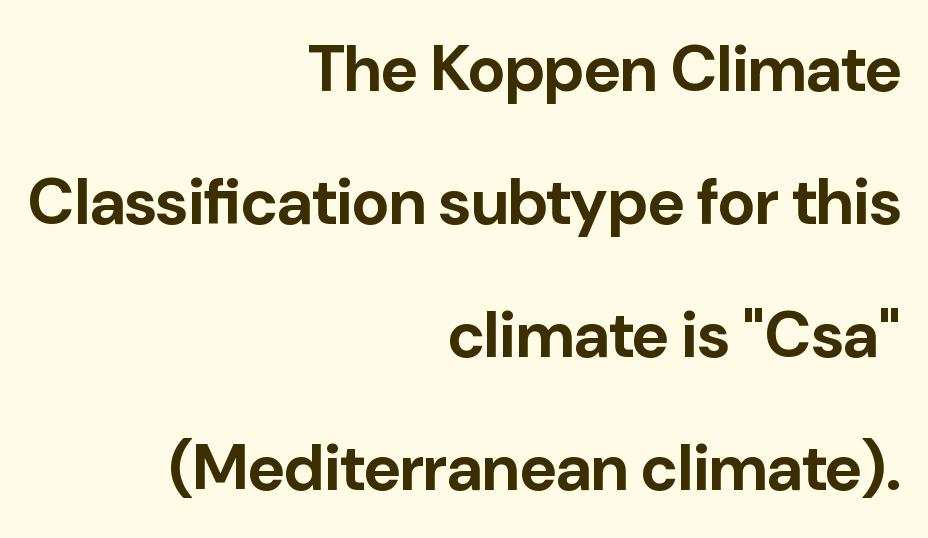
The image shows 64 px bold sans-serif type, upright; set right-aligned, loose line spacing (2.08x), normal letter spacing, not underlined; low stroke contrast and a medium x-height.
